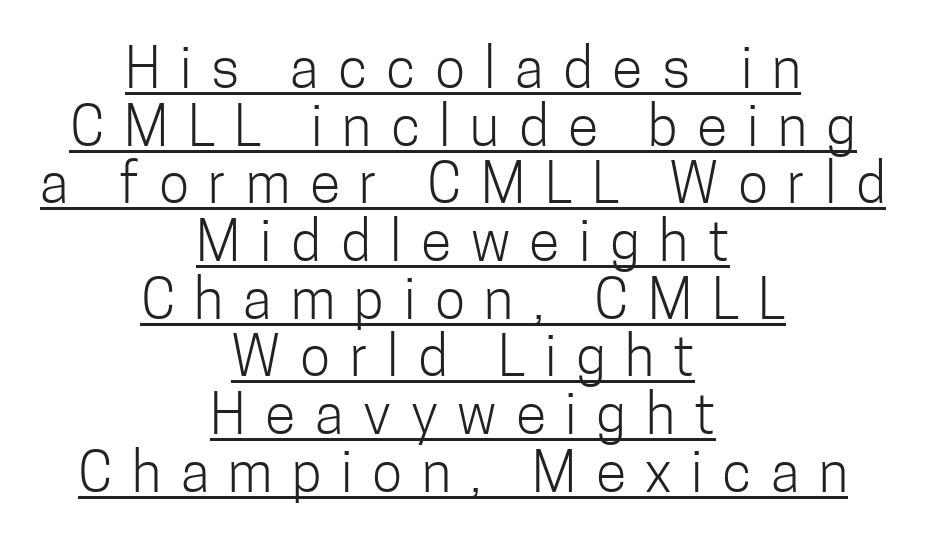
Q: Is the text bold? A: No.
Q: Is the text italic (slanted)? A: No, it is upright.
Q: Is the typeface a serif or a sans-serif typeface? A: Sans-serif.
Q: Is the text underlined? A: Yes.
Q: How is the paragraph aligned? A: Centered.
Q: Is the spacing between letters normal or unusually wide? A: Unusually wide.
Q: Is the spacing between lines tight, normal or loose? A: Tight.
Q: Width (condensed, normal, or wide)? A: Condensed.
Q: Stroke contrast? A: Low.
Q: x-height? A: Medium.
Q: Monospaced? A: No.
